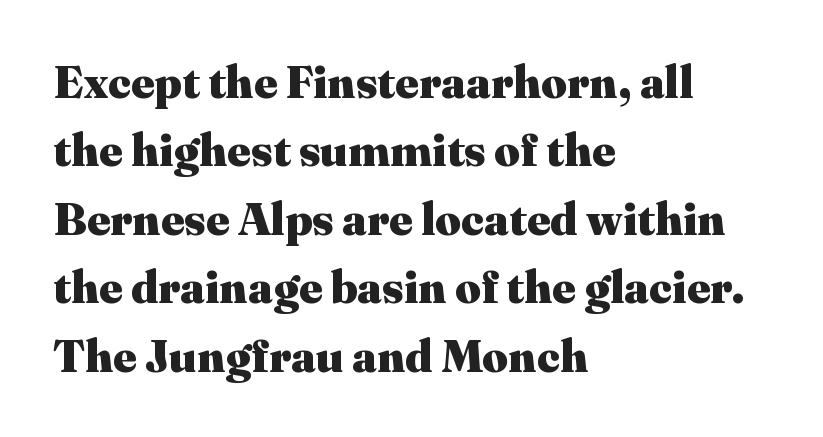
The block of text has a typical density, with ordinary space between rows. Posture: upright roman. Honestly, there is no underline to notice here at all. Each glyph is drawn with heavy, bold strokes.
